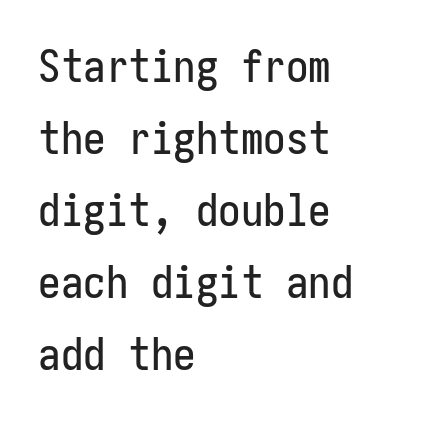
{"serif": "no", "italic": "no", "width": "condensed", "stroke_contrast": "low", "x_height": "medium", "underline": "no", "align": "left", "line_spacing": "normal", "line_spacing_ratio": 1.6, "letter_spacing": "normal", "letter_spacing_em": 0.0, "glyph_px": 45}
